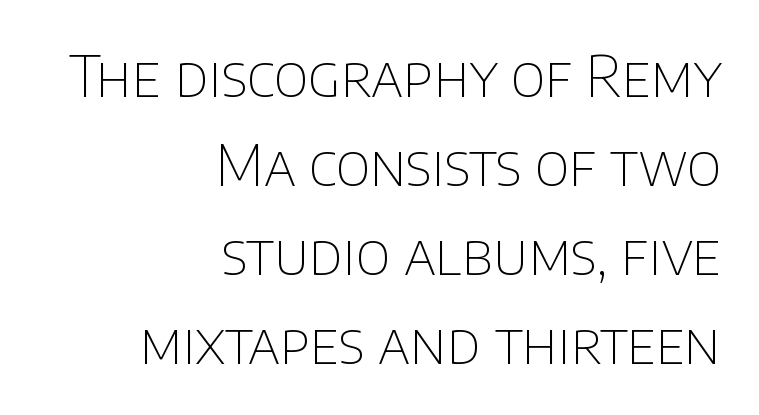
{"serif": "no", "italic": "no", "bold": "no", "weight": "thin", "width": "normal", "stroke_contrast": "low", "x_height": "large", "monospaced": "no", "underline": "no", "align": "right", "line_spacing": "normal", "line_spacing_ratio": 1.56, "letter_spacing": "normal", "letter_spacing_em": 0.0, "glyph_px": 57}
